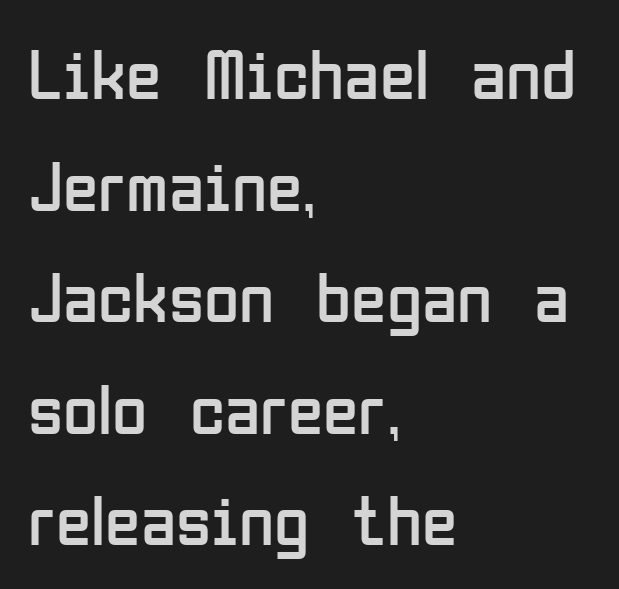
Casual observation: everything's shoved over to the left. Are there feet on the stems? There aren't — it's a sans. Stem width sits at or under what a default text font uses. Observe the ordinary spacing: letters are neighbours, not strangers.
